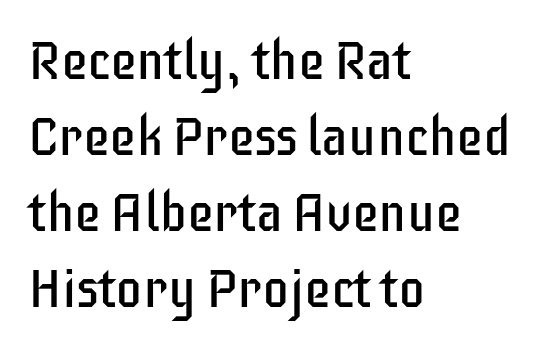
Regarding leading, the lines here are spaced in the standard way. Proportional: the letters do not fall into vertical columns. Glyph-to-glyph distance matches everyday printed text. This sample uses an upright cut, with every glyph sitting square on the baseline. Heft: none added — not bold.
